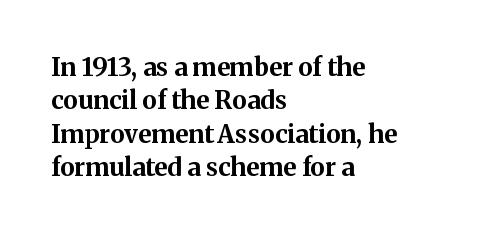
Q: Is the text bold? A: Yes.
Q: Is the text italic (slanted)? A: No, it is upright.
Q: Is the text underlined? A: No.
Q: How is the paragraph aligned? A: Left-aligned.
Q: Is the spacing between letters normal or unusually wide? A: Normal.
Q: Is the spacing between lines tight, normal or loose? A: Normal.
